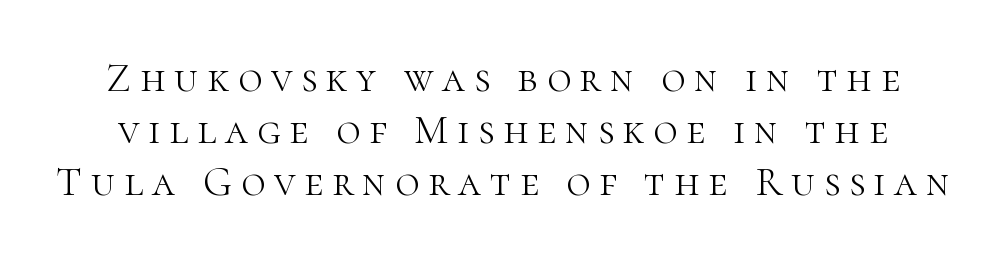
The typeface has the unassuming heft of standard copy or less. The face used here is rendered with a markedly widened letterfit. Italic? Not at all — the glyphs are vertical. Vertically, the passage feels balanced, rows spaced as you'd expect. You could not count columns in this text — the font is proportionally spaced. This sample uses a serif face.
